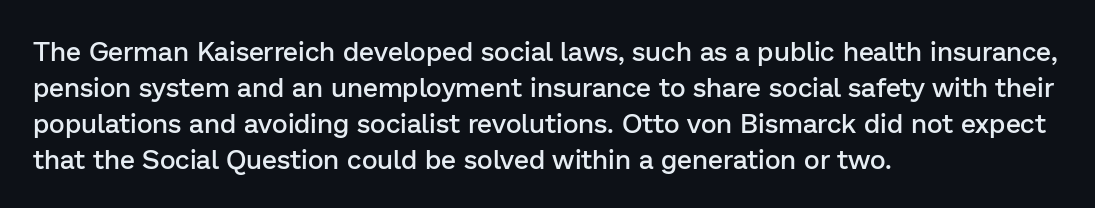
Q: Is the text bold? A: Semi-bold.
Q: Is the text italic (slanted)? A: No, it is upright.
Q: Is the text underlined? A: No.
Q: How is the paragraph aligned? A: Left-aligned.
Q: Is the spacing between letters normal or unusually wide? A: Normal.
Q: Is the spacing between lines tight, normal or loose? A: Normal.
